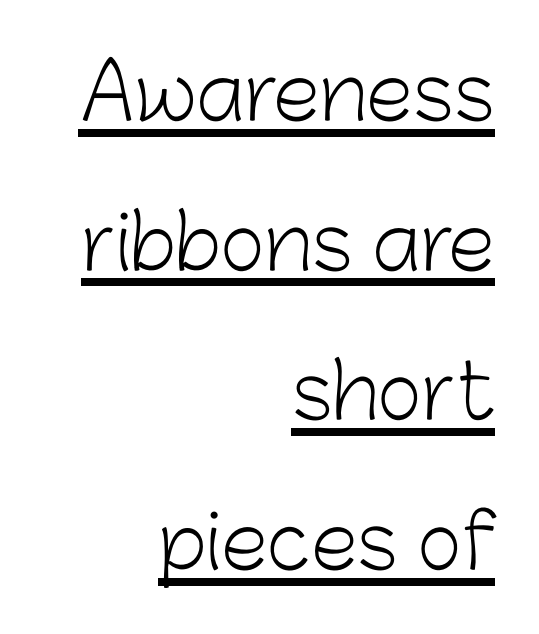
The image shows 76 px light sans-serif type, upright; set right-aligned, loose line spacing (1.97x), normal letter spacing, underlined; low stroke contrast and a medium x-height.
